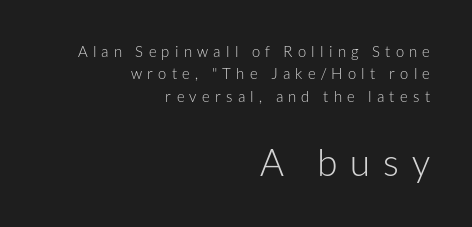
The face used here appears at its bigger size in the lower chunk. Each letter's strokes conclude bluntly, with no projecting serifs. Each line ends at the same right margin while the left side varies. This is roman type, the default non-slanted kind. Does extra space separate the letters? Yes, quite a lot of it. Normally led — the rows are evenly, conventionally spaced.
